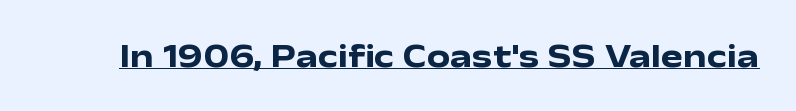
{"serif": "no", "italic": "no", "bold": "yes", "weight": "heavy", "width": "wide", "stroke_contrast": "low", "x_height": "medium", "monospaced": "no", "underline": "yes", "letter_spacing": "normal", "letter_spacing_em": 0.0, "glyph_px": 33}
